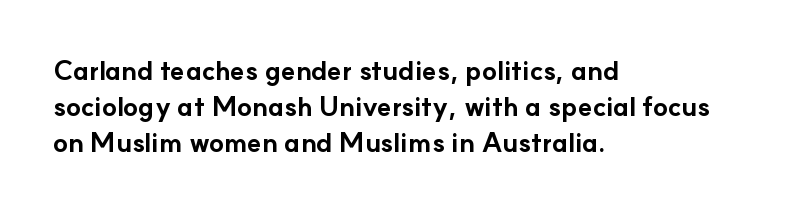
The image shows 27 px bold type, upright; set left-aligned, normal line spacing (1.33x), normal letter spacing, not underlined.
